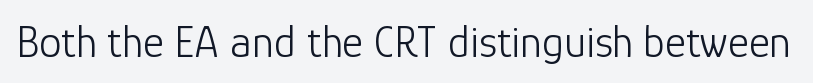
The image shows 45 px light sans-serif type, upright; set normal letter spacing, not underlined; low stroke contrast and a medium x-height.
